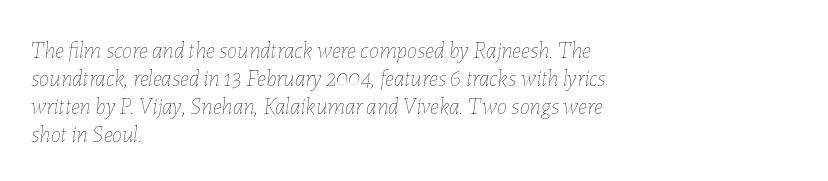
{"italic": "yes", "lean": "right", "slant_degrees": 7, "bold": "no", "underline": "no", "align": "left", "line_spacing_ratio": 1.22, "letter_spacing": "normal", "letter_spacing_em": 0.0, "glyph_px": 23}
